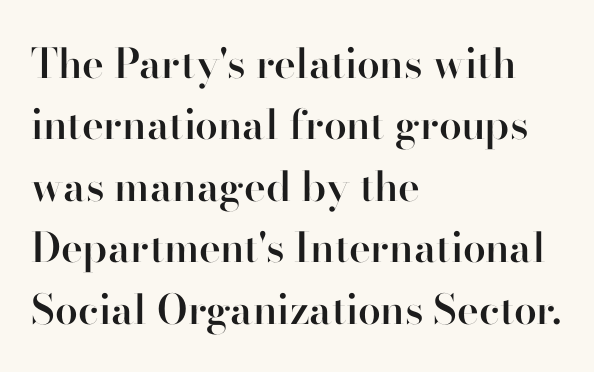
Q: Is the text bold? A: Semi-bold.
Q: Is the text italic (slanted)? A: No, it is upright.
Q: Is the typeface a serif or a sans-serif typeface? A: Sans-serif.
Q: Is the text underlined? A: No.
Q: How is the paragraph aligned? A: Left-aligned.
Q: Is the spacing between letters normal or unusually wide? A: Normal.
Q: Is the spacing between lines tight, normal or loose? A: Normal.
Q: Width (condensed, normal, or wide)? A: Normal.
Q: Stroke contrast? A: High.
Q: x-height? A: Small.
Q: Monospaced? A: No.
